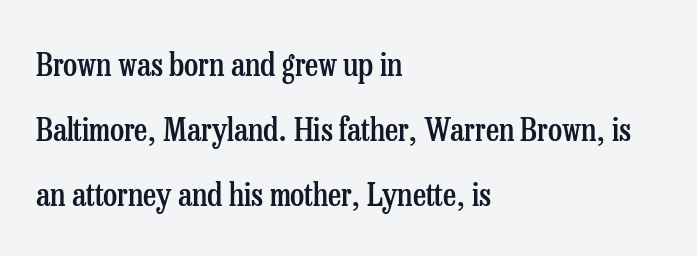
The image shows 32 px semibold, condensed serif type, upright; set left-aligned, loose line spacing (2.03x), normal letter spacing, not underlined; low stroke contrast and a medium x-height.
